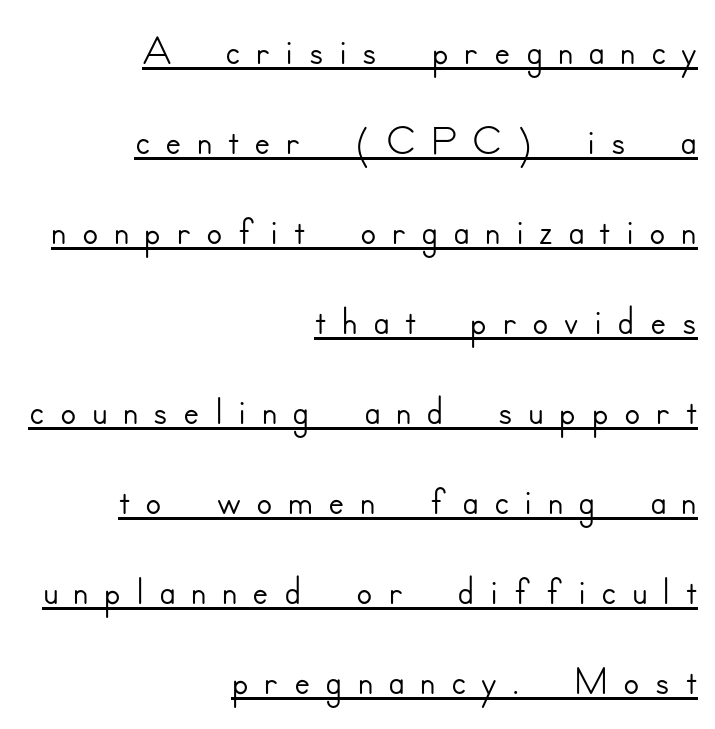
A typesetter would call this proportional, since set widths differ per character. How would I describe the line gaps? Plain and ordinary. The characters display no serif detailing; their extremities are plain. Compared with typical body copy, the letter spacing here is much looser. The axis of the letterforms is exactly vertical. The sample's only ornament is a line tracing under the words.
